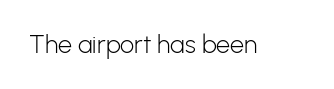
Q: Is the text bold? A: No.
Q: Is the text italic (slanted)? A: No, it is upright.
Q: Is the text underlined? A: No.
Q: Is the spacing between letters normal or unusually wide? A: Normal.
